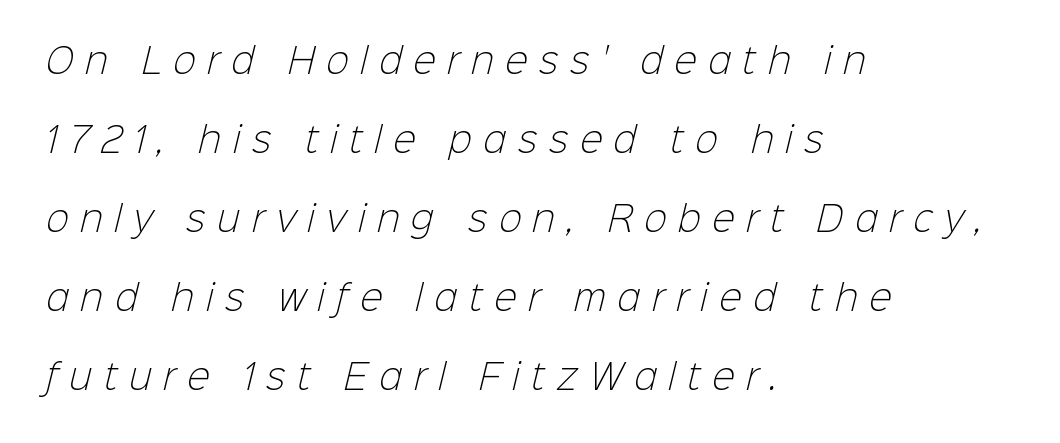
Layout note: lines flush left. In terms of letterspacing, this is a distinctly airy, spread setting. Think of a printed novel: that variable character pitch is what you see here. Vertical spacing — loose. Nobody drew a line under any word here. Nothing heavy about these letters — not bold at all.
